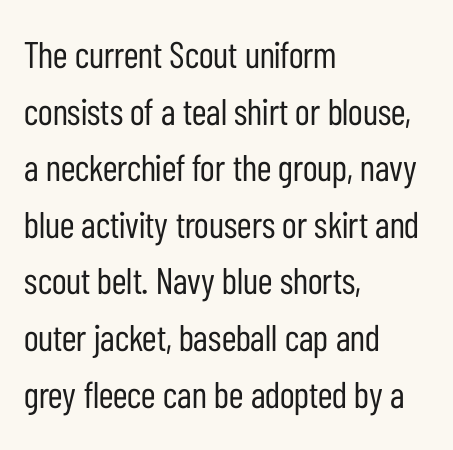
Q: Is the text bold? A: No.
Q: Is the text italic (slanted)? A: No, it is upright.
Q: Is the typeface a serif or a sans-serif typeface? A: Sans-serif.
Q: Is the text underlined? A: No.
Q: How is the paragraph aligned? A: Left-aligned.
Q: Is the spacing between letters normal or unusually wide? A: Normal.
Q: Is the spacing between lines tight, normal or loose? A: Normal.
Q: Width (condensed, normal, or wide)? A: Condensed.
Q: Stroke contrast? A: Low.
Q: x-height? A: Medium.
Q: Monospaced? A: No.
